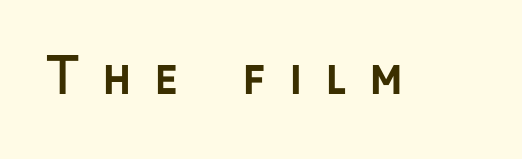
Emphasis by weight is at full strength: bold. This is sans-serif lettering, the kind often seen on screens and signage. Each letter keeps its own natural width here, so spacing adapts to shape. Quick note: underline off.
